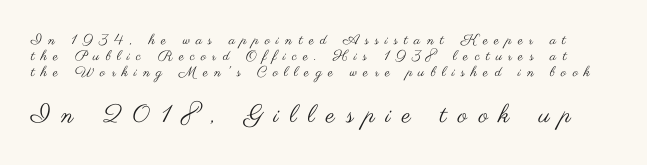
Q: Is the text bold? A: No.
Q: Is the text italic (slanted)? A: Yes.
Q: Is the text underlined? A: No.
Q: Is the spacing between letters normal or unusually wide? A: Unusually wide.
Q: Is the spacing between lines tight, normal or loose? A: Tight.
Q: Which block of text is set in a larger size, the first (top) or the second (bottom)? A: The second (bottom) one.
